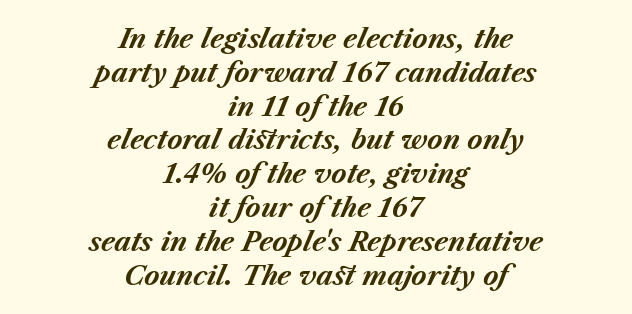
Q: Is the text bold? A: Yes.
Q: Is the text italic (slanted)? A: Yes, it leans right by about 23 degrees.
Q: Is the text underlined? A: No.
Q: How is the paragraph aligned? A: Centered.
Q: Is the spacing between letters normal or unusually wide? A: Normal.
Q: Is the spacing between lines tight, normal or loose? A: Normal.
